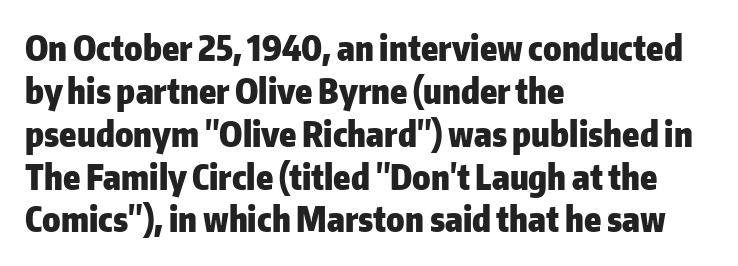
The image shows 34 px heavy sans-serif type, upright; set left-aligned, normal line spacing (1.26x), normal letter spacing, not underlined; low stroke contrast and a medium x-height.
